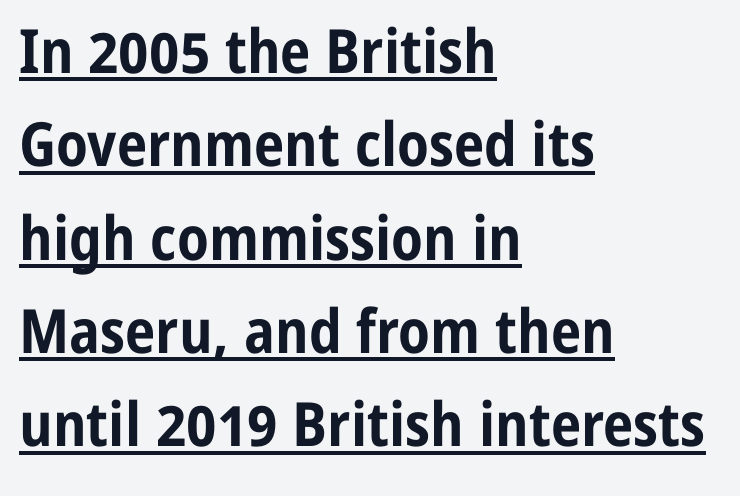
The face used here is proportionally spaced, like ordinary book or web type. Examine the stroke ends and you'll find no serifs. The leading is moderate, giving the passage an even texture. The sample has been set heavy, in full bold. Characters remain perfectly vertical along every line.
